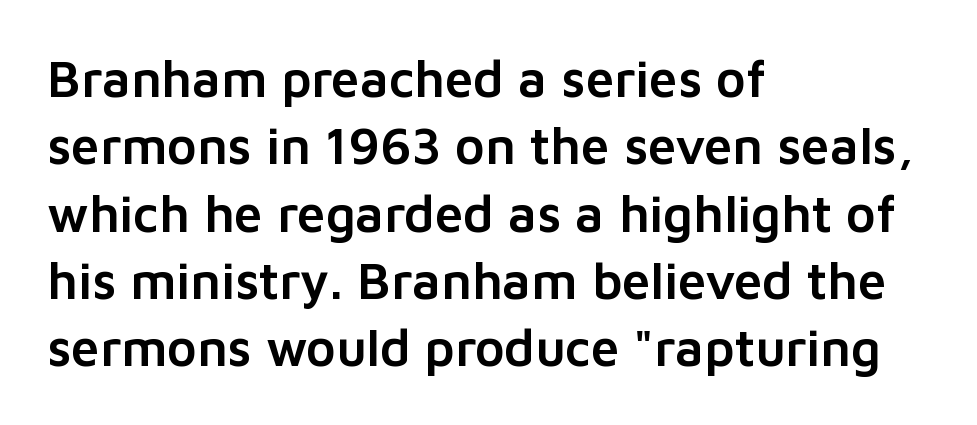
{"serif": "no", "italic": "no", "width": "normal", "stroke_contrast": "low", "x_height": "medium", "monospaced": "no", "underline": "no", "align": "left", "line_spacing": "normal", "line_spacing_ratio": 1.32, "letter_spacing": "normal", "letter_spacing_em": 0.0, "glyph_px": 51}
